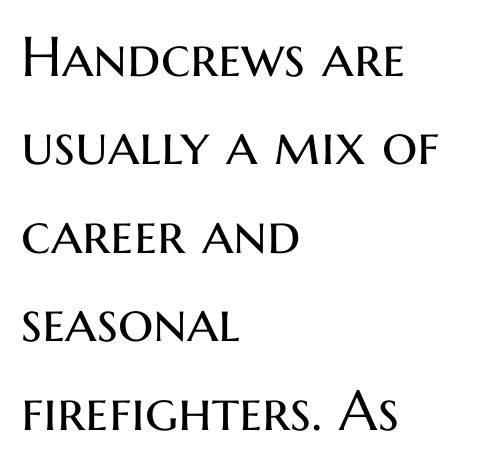
{"serif": "no", "italic": "no", "bold": "no", "weight": "regular", "width": "normal", "stroke_contrast": "medium", "x_height": "medium", "monospaced": "no", "underline": "no", "align": "left", "line_spacing": "normal", "line_spacing_ratio": 1.58, "letter_spacing": "normal", "letter_spacing_em": 0.0, "glyph_px": 56}
